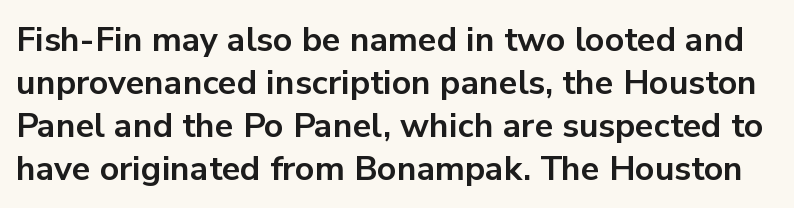
The image shows 34 px bold sans-serif type, upright; set normal line spacing (1.26x), normal letter spacing, not underlined; low stroke contrast and a medium x-height.
